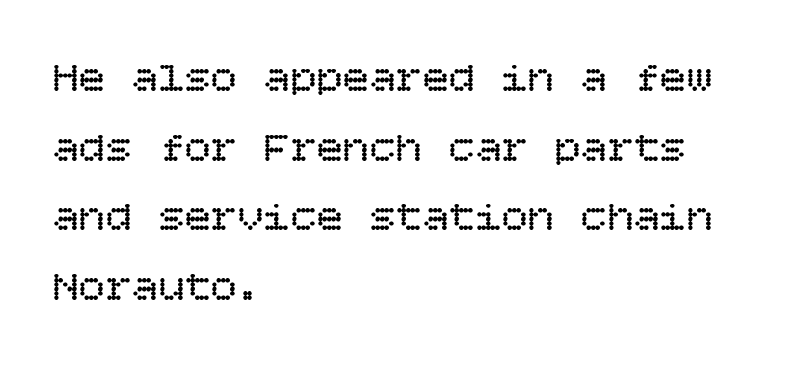
The image shows 44 px regular-weight type, upright; set left-aligned, normal line spacing (1.58x), normal letter spacing, not underlined; low stroke contrast and a large x-height.
